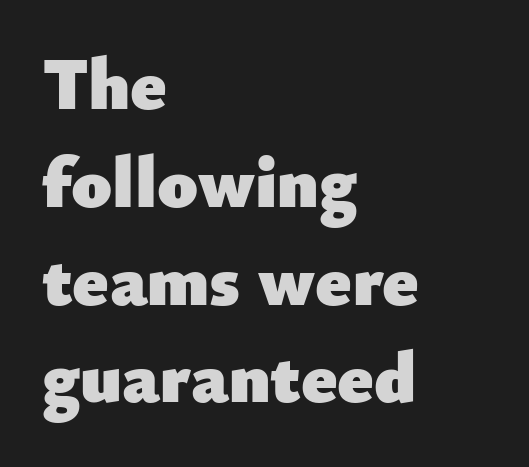
Q: Is the text bold? A: Yes.
Q: Is the text italic (slanted)? A: No, it is upright.
Q: Is the typeface a serif or a sans-serif typeface? A: Sans-serif.
Q: Is the text underlined? A: No.
Q: How is the paragraph aligned? A: Left-aligned.
Q: Is the spacing between letters normal or unusually wide? A: Normal.
Q: Is the spacing between lines tight, normal or loose? A: Normal.
Q: Width (condensed, normal, or wide)? A: Normal.
Q: Stroke contrast? A: Low.
Q: x-height? A: Small.
Q: Monospaced? A: No.
